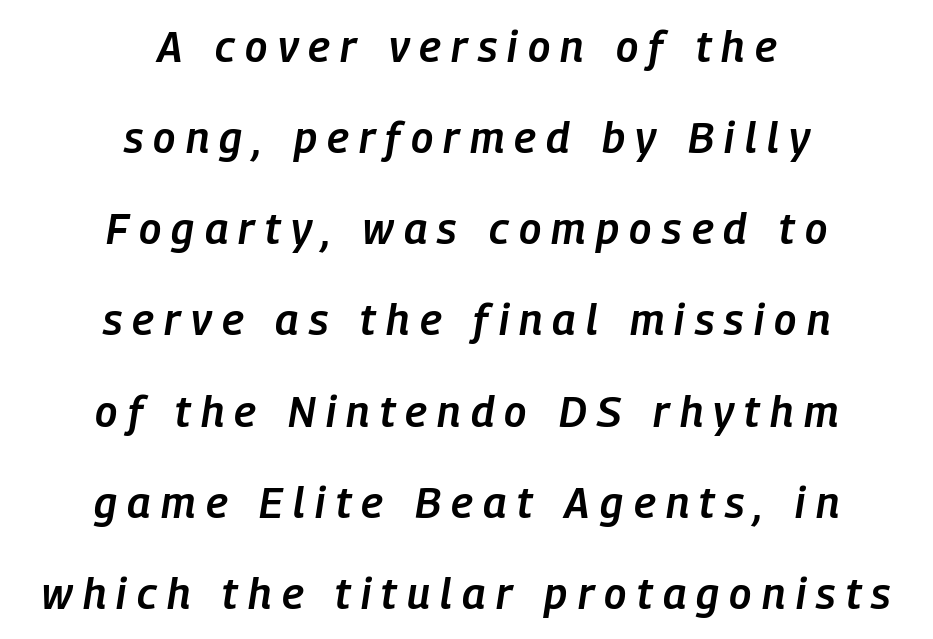
The image shows 43 px semibold, condensed type, italic (leaning right); set centered, loose line spacing (2.12x), unusually wide letter spacing (+0.24 em), not underlined; low stroke contrast and a medium x-height.
